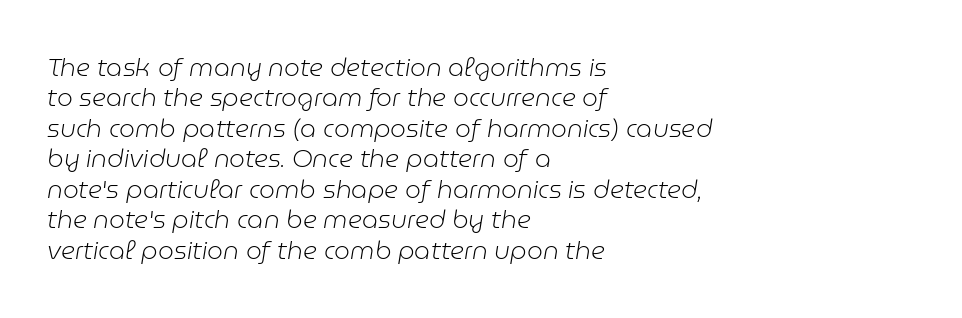
The image shows 25 px text type, italic (leaning right); set left-aligned, line spacing 1.22x, normal letter spacing, not underlined.
